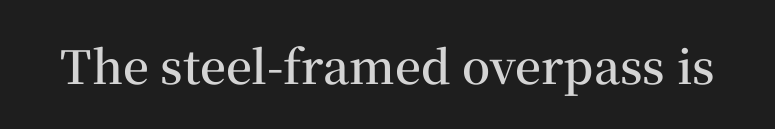
{"serif": "yes", "italic": "no", "bold": "semi", "weight": "semibold", "width": "normal", "stroke_contrast": "medium", "x_height": "medium", "monospaced": "no", "underline": "no", "letter_spacing": "normal", "letter_spacing_em": 0.0, "glyph_px": 46}
